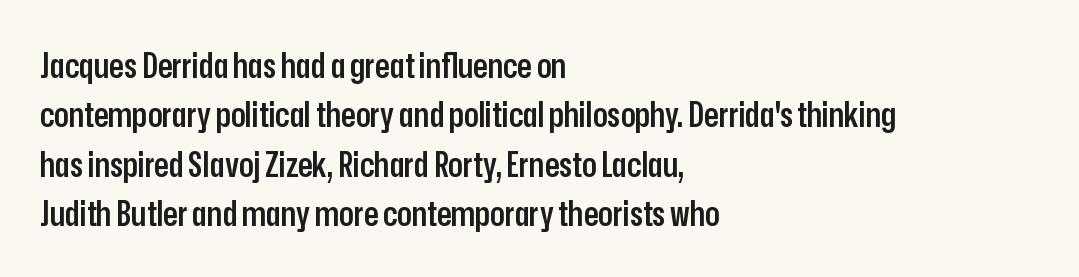
{"serif": "no", "italic": "no", "bold": "semi", "weight": "semibold", "width": "condensed", "stroke_contrast": "low", "x_height": "medium", "monospaced": "no", "underline": "no", "align": "left", "line_spacing": "normal", "line_spacing_ratio": 1.45, "letter_spacing": "normal", "letter_spacing_em": 0.0, "glyph_px": 34}
